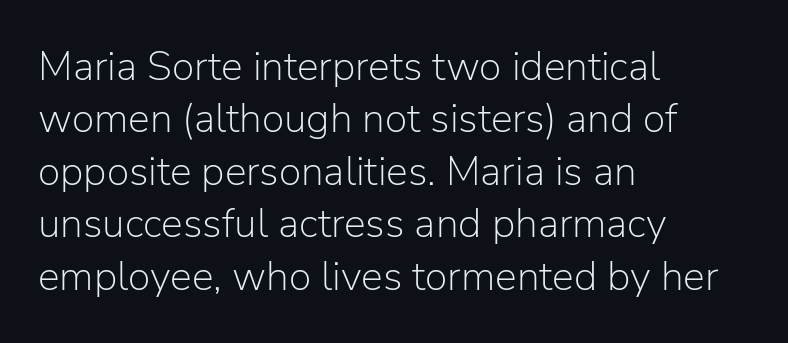
The image shows 41 px light sans-serif type, upright; set left-aligned, normal line spacing (1.28x), normal letter spacing, not underlined; low stroke contrast and a medium x-height.
